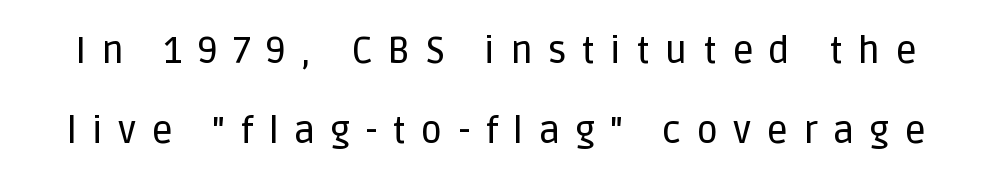
Descenders are the only things crossing below the line. The passage shown is typed in a proportional face where columns would drift. These lines have a slow, spaced-out rhythm from letter to letter. These lines were composed using upright roman letters. Does the leading feel generous? Absolutely, it's lavish. I'd call this a sans setting — the letters go barefoot.
